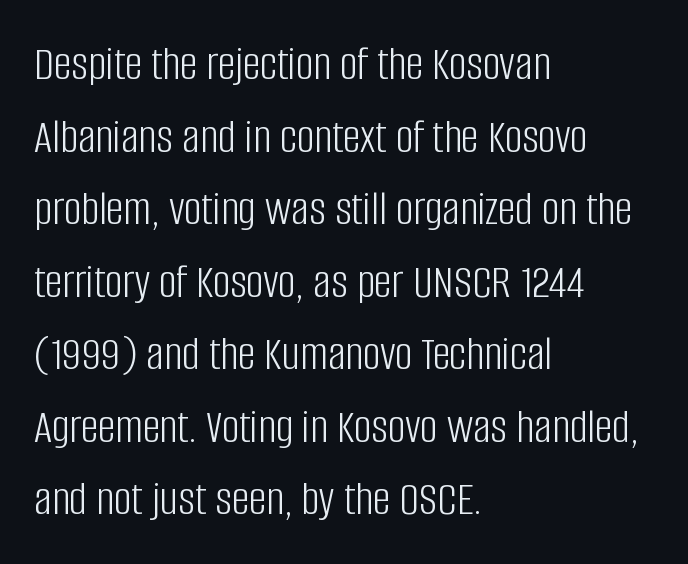
Q: Is the text bold? A: No.
Q: Is the text italic (slanted)? A: No, it is upright.
Q: Is the typeface a serif or a sans-serif typeface? A: Sans-serif.
Q: Is the text underlined? A: No.
Q: How is the paragraph aligned? A: Left-aligned.
Q: Is the spacing between letters normal or unusually wide? A: Normal.
Q: Is the spacing between lines tight, normal or loose? A: Normal.
Q: Width (condensed, normal, or wide)? A: Condensed.
Q: Stroke contrast? A: Low.
Q: x-height? A: Large.
Q: Monospaced? A: No.
